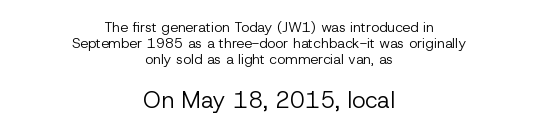
Q: Is the text bold? A: No.
Q: Is the text italic (slanted)? A: No, it is upright.
Q: Is the text underlined? A: No.
Q: How is the paragraph aligned? A: Centered.
Q: Is the spacing between letters normal or unusually wide? A: Normal.
Q: Is the spacing between lines tight, normal or loose? A: Tight.
Q: Which block of text is set in a larger size, the first (top) or the second (bottom)? A: The second (bottom) one.
